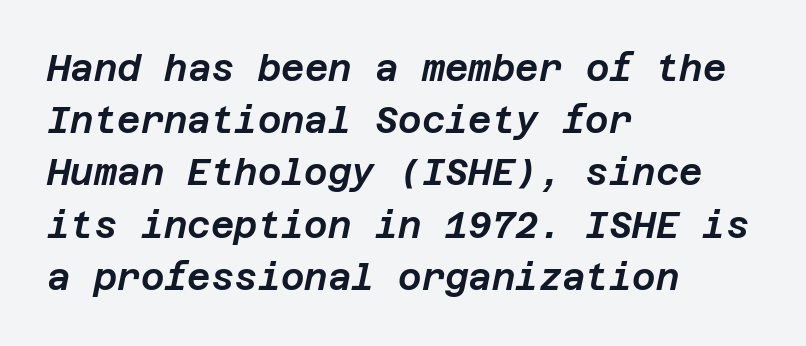
{"italic": "yes", "lean": "right", "slant_degrees": 12, "width": "normal", "stroke_contrast": "low", "x_height": "large", "underline": "no", "align": "left", "line_spacing": "normal", "line_spacing_ratio": 1.45, "letter_spacing": "normal", "letter_spacing_em": 0.0, "glyph_px": 36}
